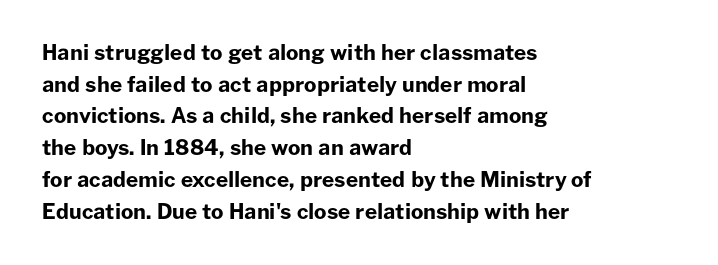
{"italic": "no", "bold": "yes", "underline": "no", "align": "left", "line_spacing": "normal", "line_spacing_ratio": 1.51, "letter_spacing": "normal", "letter_spacing_em": 0.0, "glyph_px": 21}
